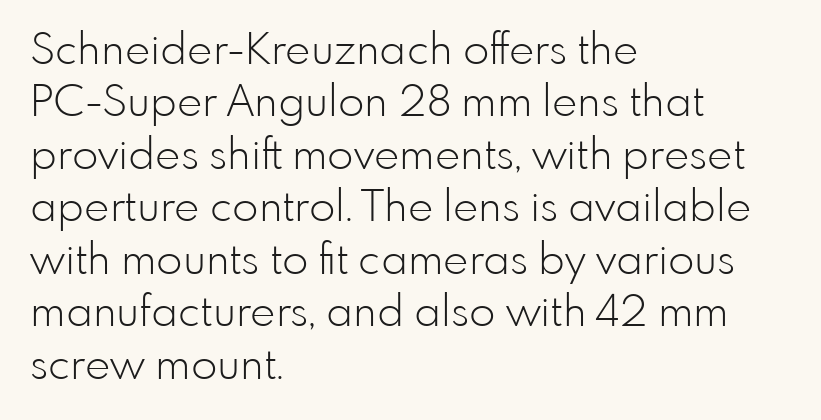
The image shows 43 px light sans-serif type, upright; set left-aligned, line spacing 1.22x, normal letter spacing, not underlined; low stroke contrast and a small x-height.
